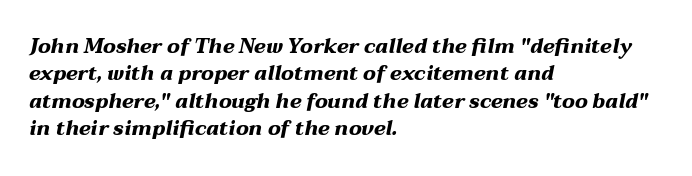
The image shows 20 px bold type, italic (leaning right); set left-aligned, normal line spacing (1.37x), normal letter spacing, not underlined.
